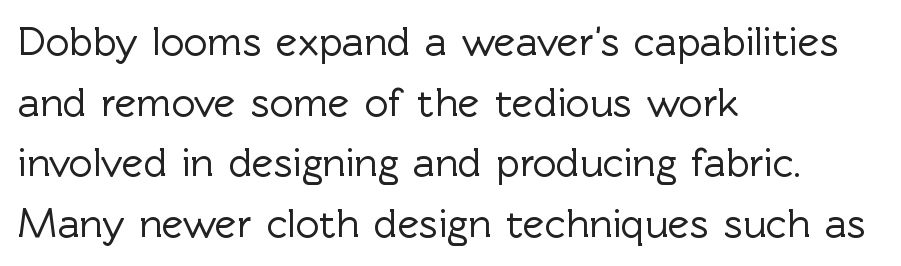
{"serif": "no", "italic": "no", "width": "normal", "x_height": "medium", "monospaced": "no", "underline": "no", "align": "left", "line_spacing": "normal", "line_spacing_ratio": 1.48, "letter_spacing": "normal", "letter_spacing_em": 0.0, "glyph_px": 41}
